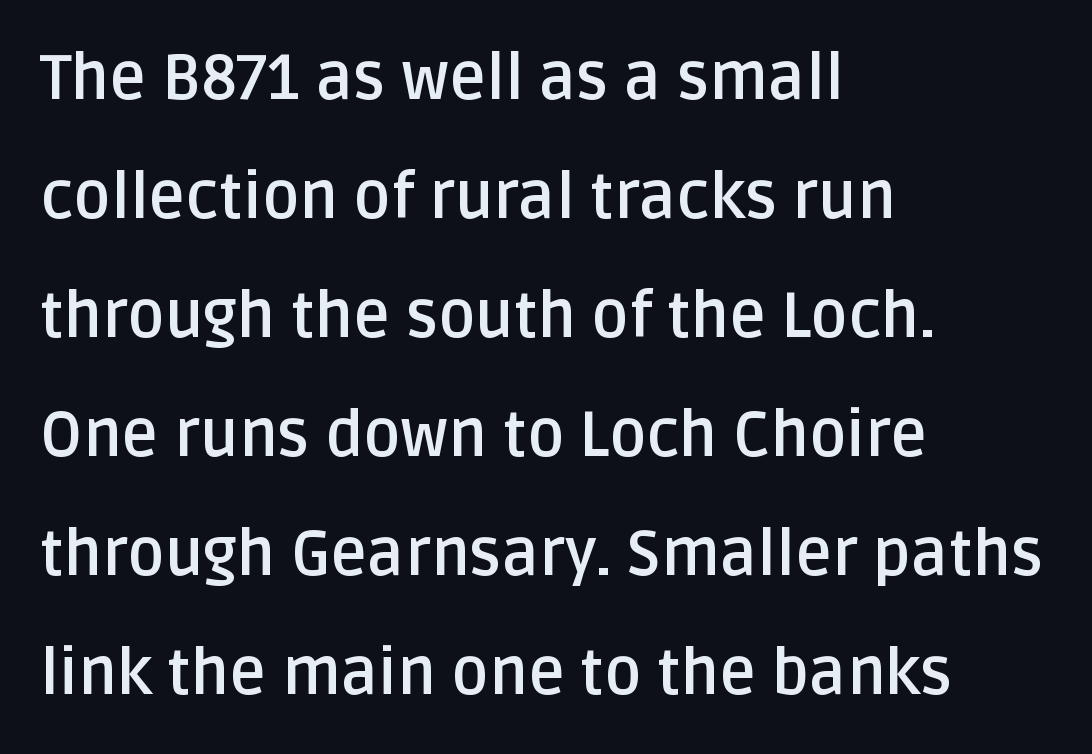
{"serif": "no", "italic": "no", "bold": "yes", "weight": "semibold", "width": "normal", "stroke_contrast": "low", "x_height": "large", "monospaced": "no", "underline": "no", "align": "left", "line_spacing_ratio": 1.89, "letter_spacing": "normal", "letter_spacing_em": 0.0, "glyph_px": 63}
